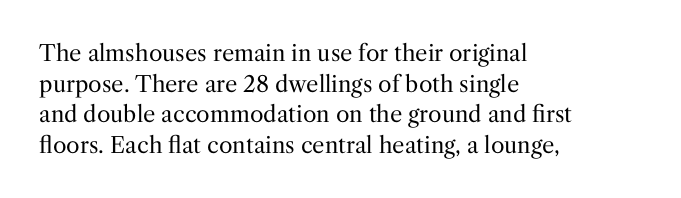
{"italic": "no", "bold": "no", "underline": "no", "align": "left", "line_spacing": "normal", "line_spacing_ratio": 1.39, "letter_spacing": "normal", "letter_spacing_em": 0.0, "glyph_px": 22}
